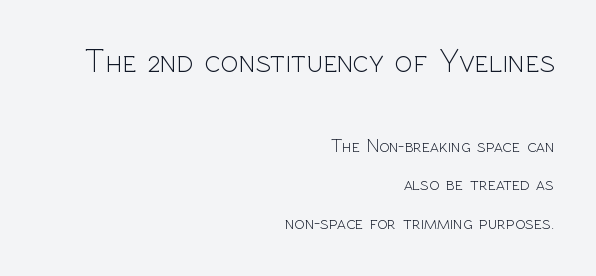
The image shows 33 px light sans-serif type, upright; set right-aligned, loose line spacing (2.02x), normal letter spacing, not underlined; the first (top) block is 1.74x larger; a medium x-height.
